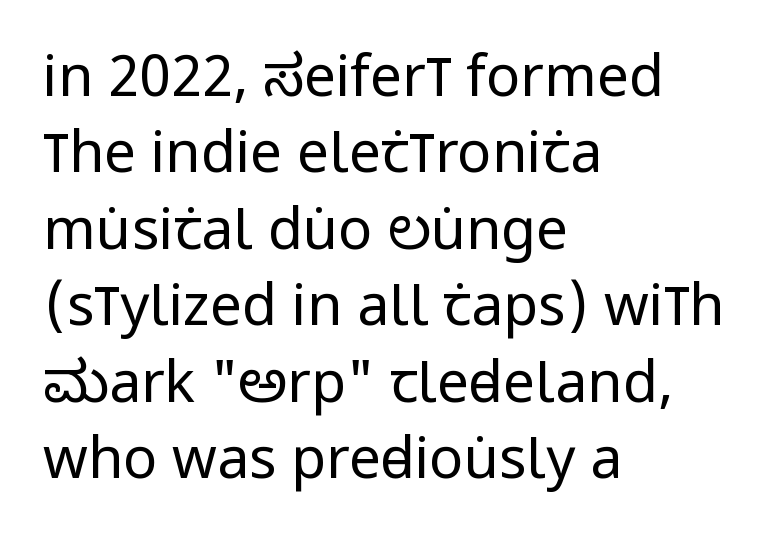
If you drew a ruler down the left edge, every line would touch it. A typesetter would call this proportional, since set widths differ per character. The letterforms sit shoulder to shoulder at normal distance. Italic? Not at all — the glyphs are vertical. The leading is moderate, giving the passage an even texture. Type without underlining.
